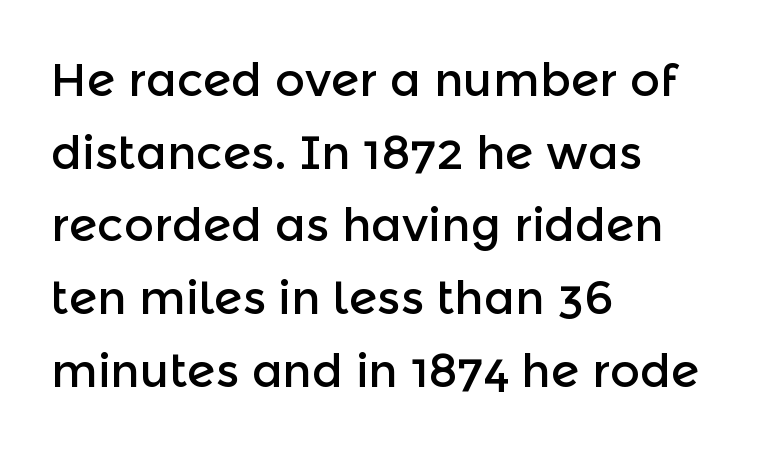
Think of a printed novel: that variable character pitch is what you see here. Normally led — the rows are evenly, conventionally spaced. Standard letterfit; no display-style spreading of the glyphs. A student would call this left alignment; a typographer would say flush left, rag right. Quick note: underline off.
